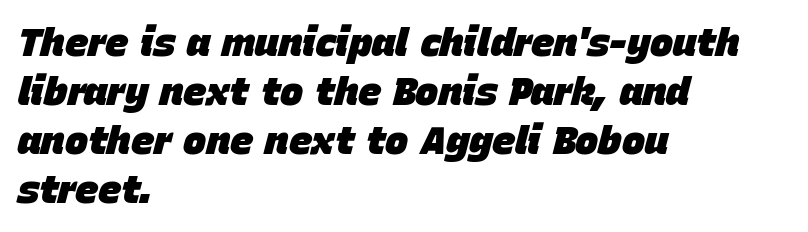
The image shows 39 px heavy type, italic (leaning right); set left-aligned, normal line spacing (1.26x), normal letter spacing, not underlined; low stroke contrast and a large x-height.
